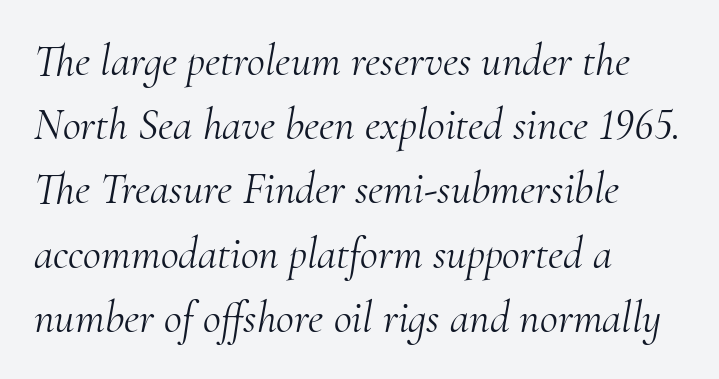
The glyphs are unaccompanied by any horizontal stroke below them. This is not heavy type; no bold has been used. This is serif lettering, the kind often seen in printed books. Compared with ordinary roman type, these characters are visibly tilted. Baseline-to-baseline distance is the conventional proportion of letter height. Compared with a centered layout, this one pins lines to the left instead.
